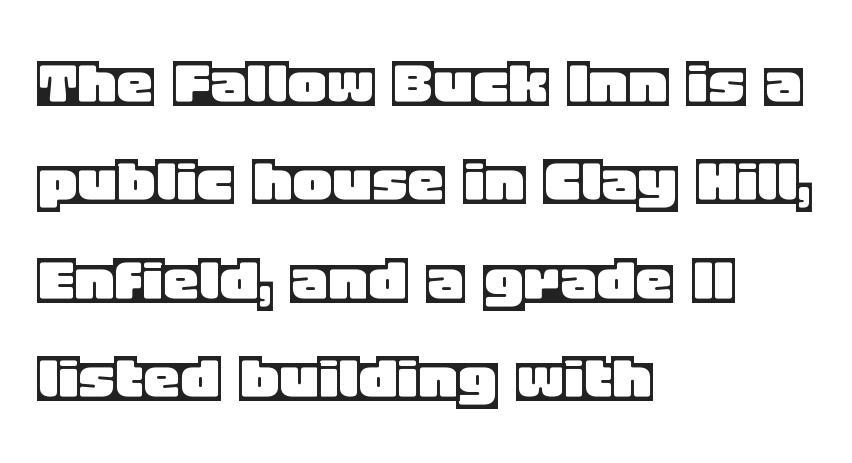
The image shows 74 px text type, upright; set left-aligned, normal line spacing (1.33x), normal letter spacing, not underlined; a large x-height.
